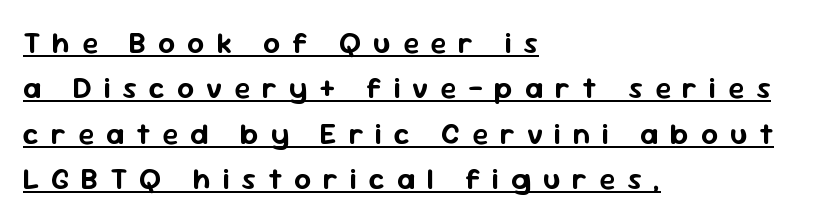
{"serif": "no", "italic": "no", "width": "normal", "stroke_contrast": "low", "x_height": "medium", "monospaced": "no", "underline": "yes", "align": "left", "line_spacing": "normal", "line_spacing_ratio": 1.51, "letter_spacing": "wide", "letter_spacing_em": 0.39, "glyph_px": 30}
